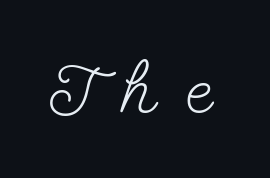
The image shows 73 px light, condensed serif type; set unusually wide letter spacing (+0.43 em), not underlined; low stroke contrast and a small x-height.
